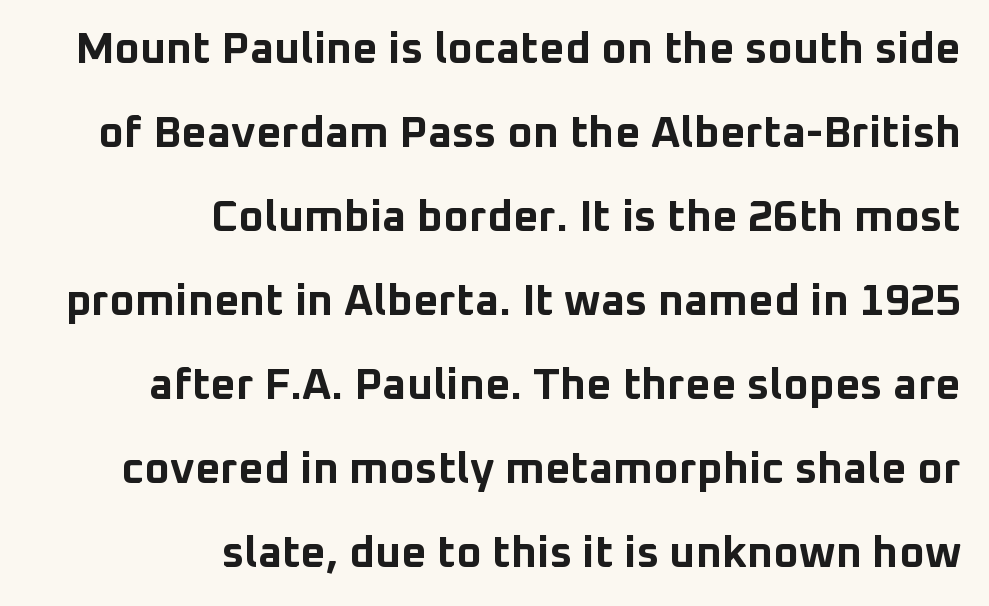
Q: Is the text bold? A: Yes.
Q: Is the text italic (slanted)? A: No, it is upright.
Q: Is the typeface a serif or a sans-serif typeface? A: Sans-serif.
Q: Is the text underlined? A: No.
Q: How is the paragraph aligned? A: Right-aligned.
Q: Is the spacing between letters normal or unusually wide? A: Normal.
Q: Is the spacing between lines tight, normal or loose? A: Loose.
Q: Width (condensed, normal, or wide)? A: Normal.
Q: Stroke contrast? A: Low.
Q: x-height? A: Medium.
Q: Monospaced? A: No.
